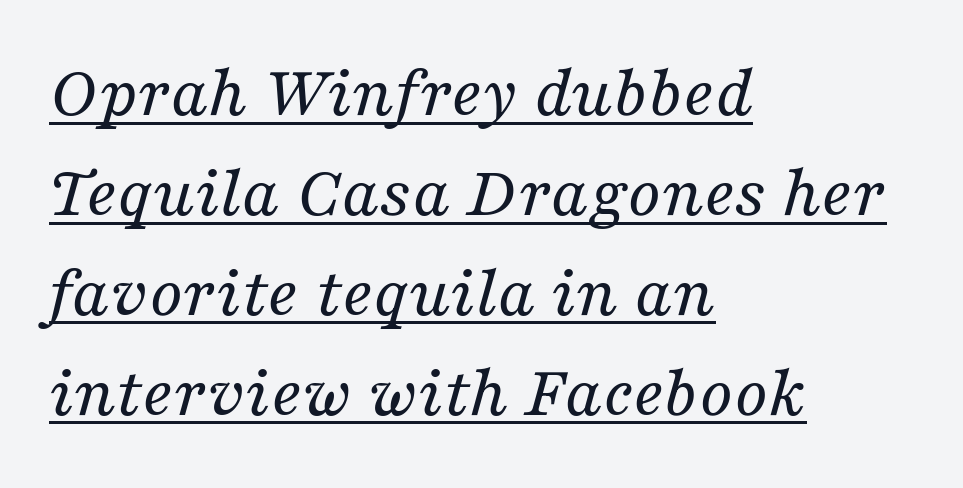
The image shows 74 px regular-weight serif type, italic (leaning right); set left-aligned, normal line spacing (1.35x), normal letter spacing, underlined; medium stroke contrast and a medium x-height.
